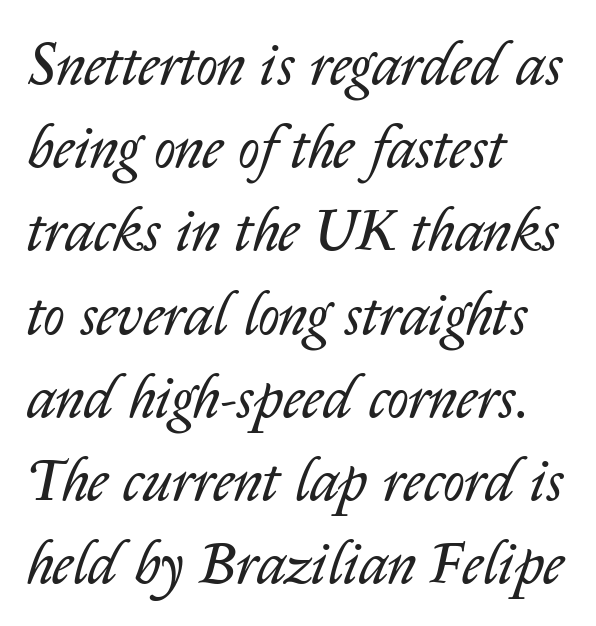
{"italic": "yes", "lean": "right", "slant_degrees": 14, "bold": "no", "weight": "regular", "width": "normal", "stroke_contrast": "low", "x_height": "medium", "monospaced": "no", "underline": "no", "align": "left", "line_spacing": "normal", "line_spacing_ratio": 1.41, "letter_spacing": "normal", "letter_spacing_em": 0.0, "glyph_px": 59}
